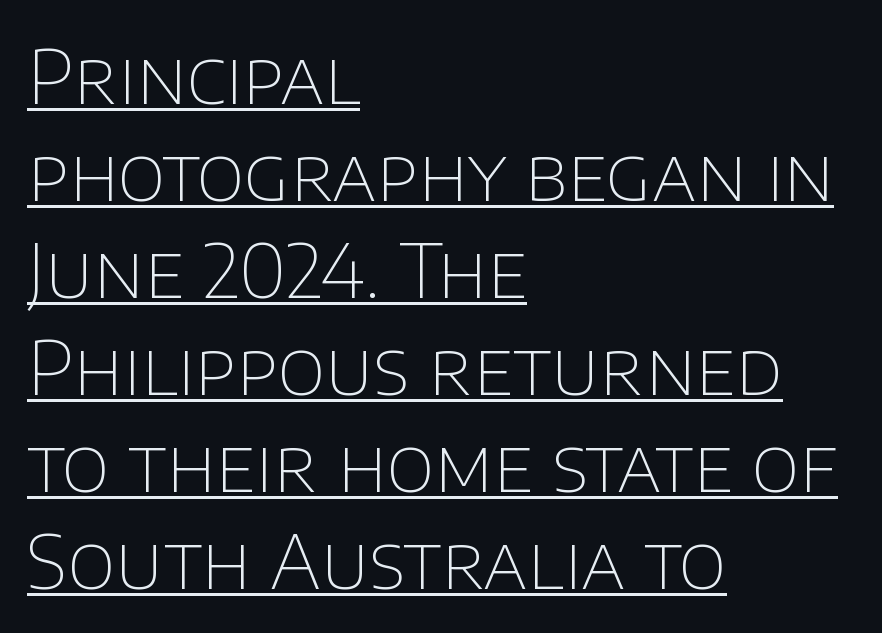
Q: Is the text bold? A: No.
Q: Is the text italic (slanted)? A: No, it is upright.
Q: Is the typeface a serif or a sans-serif typeface? A: Sans-serif.
Q: Is the text underlined? A: Yes.
Q: How is the paragraph aligned? A: Left-aligned.
Q: Is the spacing between letters normal or unusually wide? A: Normal.
Q: Is the spacing between lines tight, normal or loose? A: Normal.
Q: Width (condensed, normal, or wide)? A: Normal.
Q: Stroke contrast? A: Low.
Q: x-height? A: Large.
Q: Monospaced? A: No.
